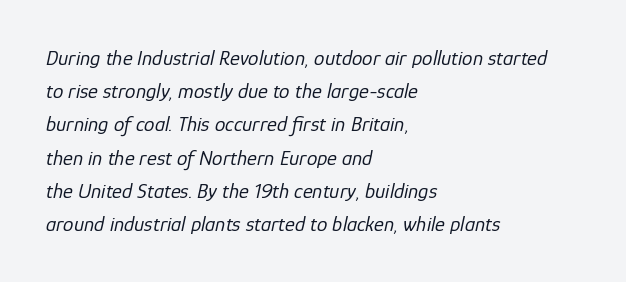
The typeface has the unassuming heft of standard copy or less. Inter-character spacing is left at the font's built-in metrics. Decoration check: the copy has no underline. Compared with a centered layout, this one pins lines to the left instead.
